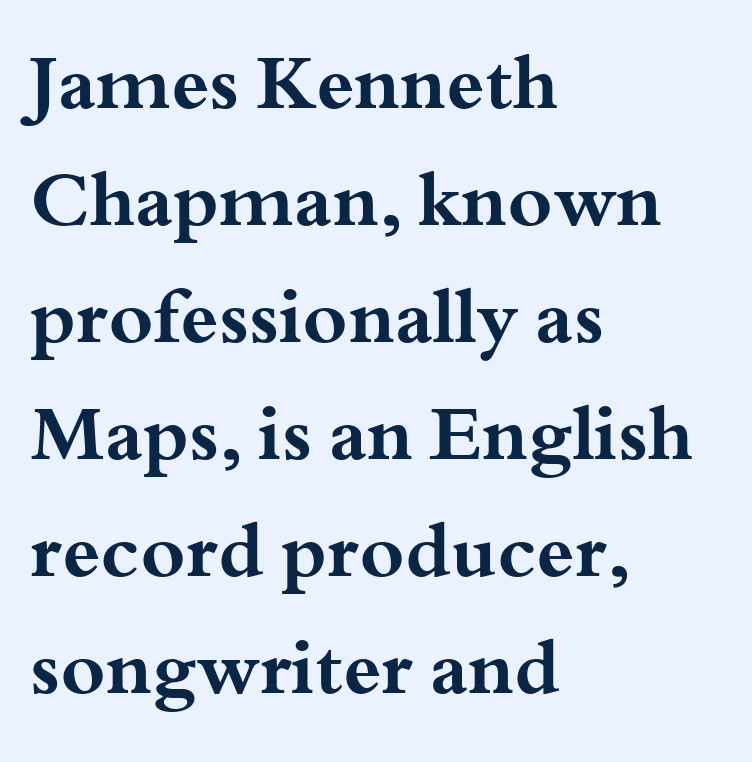
{"serif": "yes", "italic": "no", "bold": "yes", "weight": "bold", "width": "wide", "stroke_contrast": "medium", "x_height": "small", "monospaced": "no", "underline": "no", "align": "left", "line_spacing": "normal", "line_spacing_ratio": 1.54, "letter_spacing": "normal", "letter_spacing_em": 0.0, "glyph_px": 76}
